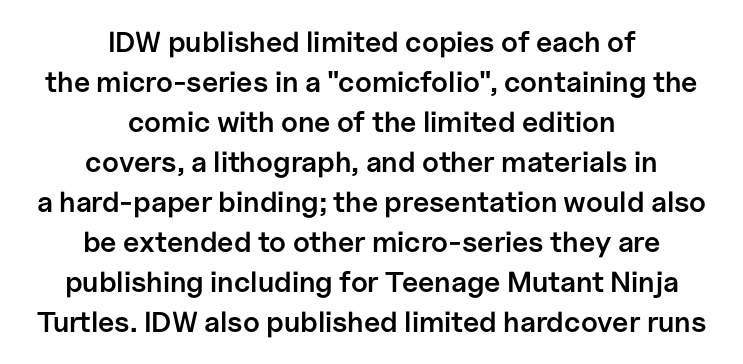
The strokes are fattened partway — semibold, not bold. The area under the type is left untouched. This block has exactly the height ordinary leading produces. Quick note: not italic, upright. The rendering uses natural spacing where letterforms have individual widths. Spacing between characters is what you'd get straight out of the box.
